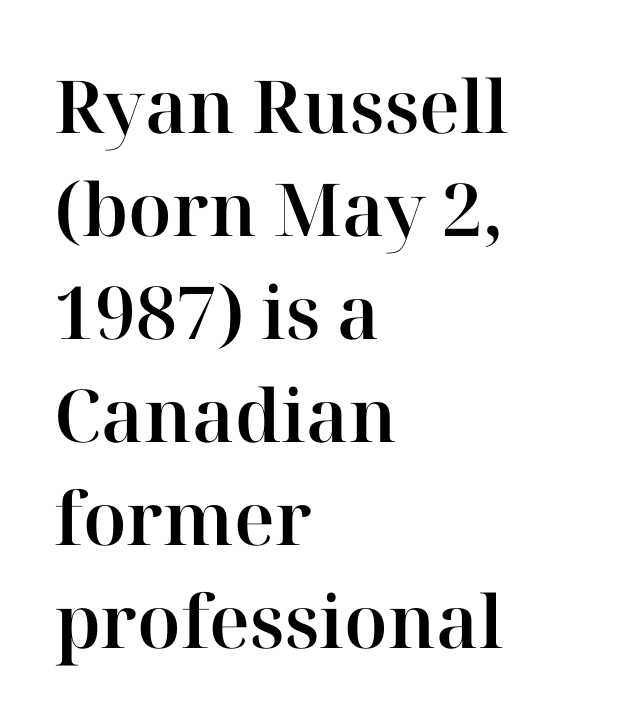
Q: Is the text italic (slanted)? A: No, it is upright.
Q: Is the typeface a serif or a sans-serif typeface? A: Serif.
Q: Is the text underlined? A: No.
Q: How is the paragraph aligned? A: Left-aligned.
Q: Is the spacing between letters normal or unusually wide? A: Normal.
Q: Is the spacing between lines tight, normal or loose? A: Normal.
Q: Width (condensed, normal, or wide)? A: Normal.
Q: Stroke contrast? A: High.
Q: x-height? A: Medium.
Q: Monospaced? A: No.
